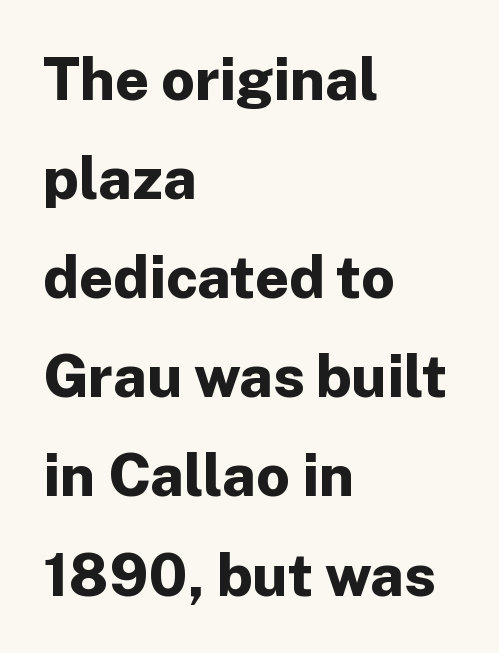
The image shows 59 px bold sans-serif type, upright; set left-aligned, normal line spacing (1.68x), normal letter spacing, not underlined; low stroke contrast and a medium x-height.
